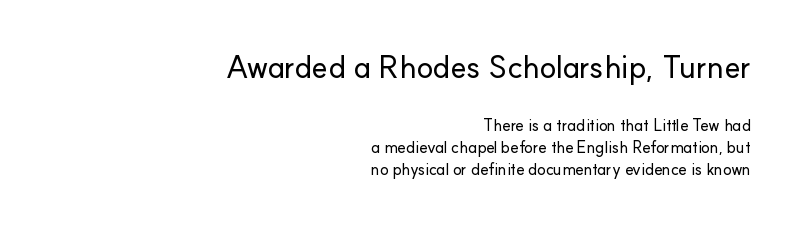
The image shows 31 px sans-serif type, upright; set right-aligned, normal line spacing (1.38x), normal letter spacing, not underlined; the first (top) block is 1.94x larger; low stroke contrast and a small x-height.
